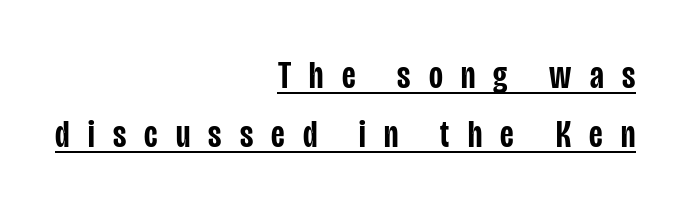
The image shows 38 px semibold, condensed sans-serif type, upright; set right-aligned, normal line spacing (1.56x), unusually wide letter spacing (+0.48 em), underlined; low stroke contrast and a large x-height.
